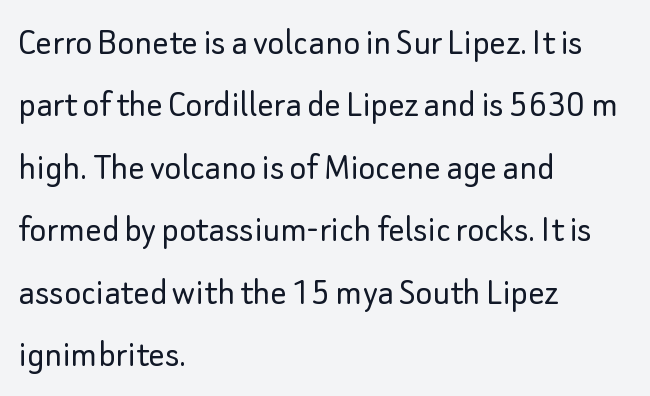
Q: Is the text bold? A: No.
Q: Is the text italic (slanted)? A: No, it is upright.
Q: Is the typeface a serif or a sans-serif typeface? A: Sans-serif.
Q: Is the text underlined? A: No.
Q: How is the paragraph aligned? A: Left-aligned.
Q: Is the spacing between letters normal or unusually wide? A: Normal.
Q: Is the spacing between lines tight, normal or loose? A: Normal.
Q: Width (condensed, normal, or wide)? A: Normal.
Q: Stroke contrast? A: Low.
Q: x-height? A: Small.
Q: Monospaced? A: No.
